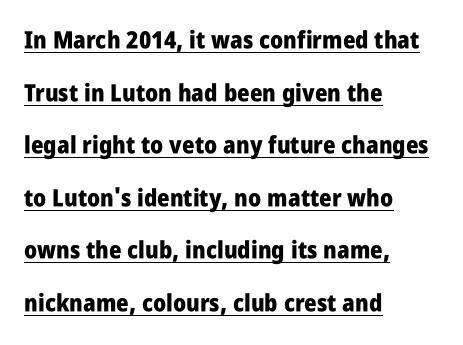
The ragged edge is on the right, which tells us the setting is flush left. This is heavy type, rendered in bold. These lines were composed using upright roman letters. Each word holds together tightly as a unit, with standard inter-letter gaps. Beneath each row of characters lies a ruled line. In terms of leading, this rendering errs on the spacious side.
